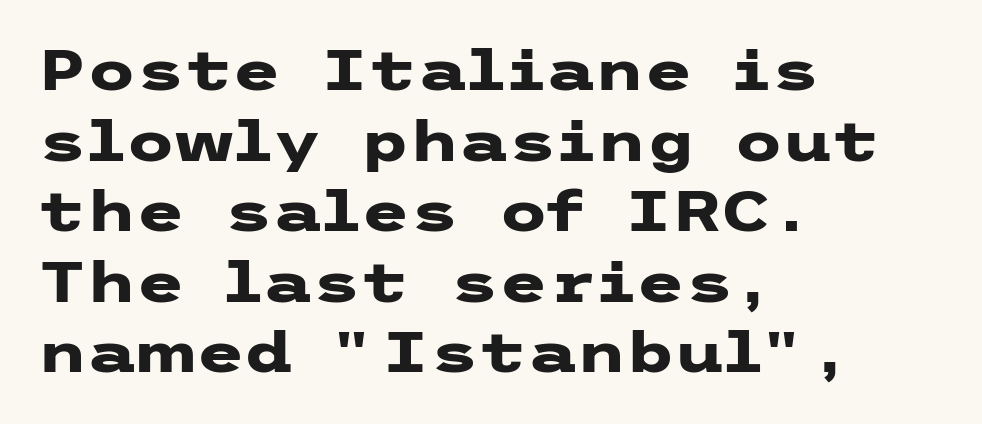
The image shows 56 px heavy, wide sans-serif type, upright; set left-aligned, normal line spacing (1.26x), normal letter spacing, not underlined; low stroke contrast and a medium x-height.
